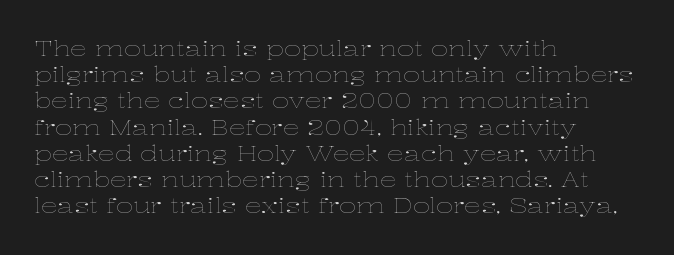
Does extra space separate the letters? No, they use regular spacing. Layout note: lines flush left. The area under the type is left untouched. This reads as an unemphasized weight, regular at the heaviest. This is roman type, the default non-slanted kind. Vertical spacing — default.
